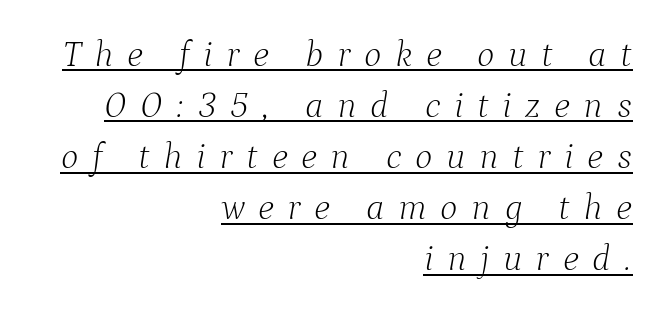
Normally led — the rows are evenly, conventionally spaced. A continuous stroke trails under the words, as in a hyperlink. Vertical stems look standard width or narrower in stroke. Loose tracking; the words dissolve into strings of separated letters. Is this a fixed-width face? No — the glyphs have proportional, varying widths.
